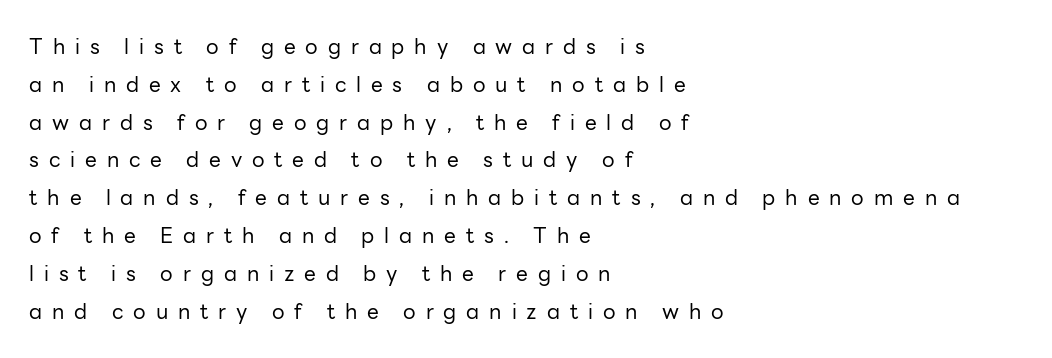
The lettering stays uniformly vertical, giving the passage a roman look. The typesetter chose a ragged-right arrangement here. Is the stroke heavy? The answer is a plain regular-or-lighter. Compared with typical body copy, the letter spacing here is much looser. Glance below the letters and you will spot only blank space.
